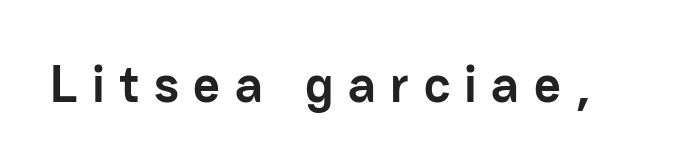
Q: Is the text bold? A: Yes.
Q: Is the text italic (slanted)? A: No, it is upright.
Q: Is the typeface a serif or a sans-serif typeface? A: Sans-serif.
Q: Is the text underlined? A: No.
Q: Is the spacing between letters normal or unusually wide? A: Unusually wide.
Q: Width (condensed, normal, or wide)? A: Normal.
Q: Stroke contrast? A: Low.
Q: x-height? A: Medium.
Q: Monospaced? A: No.
